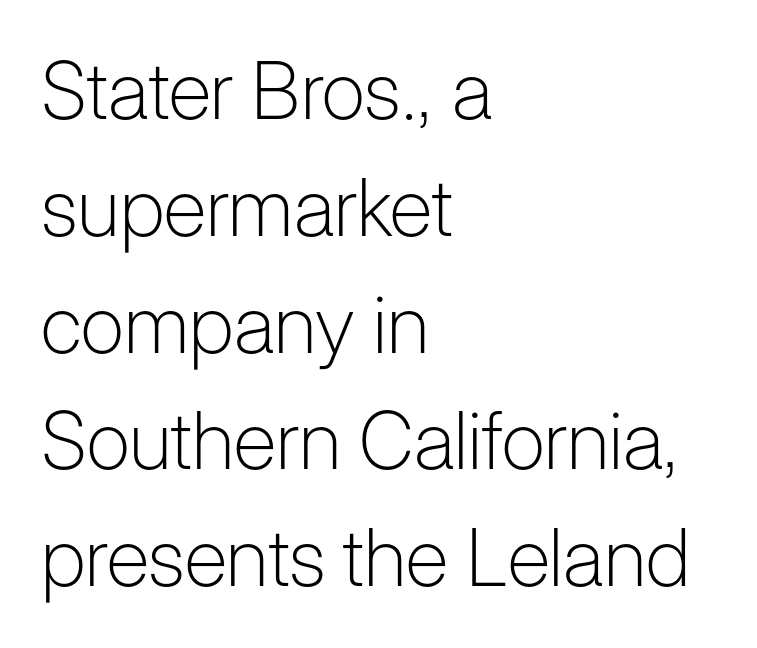
Q: Is the text bold? A: No.
Q: Is the text italic (slanted)? A: No, it is upright.
Q: Is the typeface a serif or a sans-serif typeface? A: Sans-serif.
Q: Is the text underlined? A: No.
Q: How is the paragraph aligned? A: Left-aligned.
Q: Is the spacing between letters normal or unusually wide? A: Normal.
Q: Is the spacing between lines tight, normal or loose? A: Normal.
Q: Width (condensed, normal, or wide)? A: Normal.
Q: Stroke contrast? A: Low.
Q: x-height? A: Medium.
Q: Monospaced? A: No.
